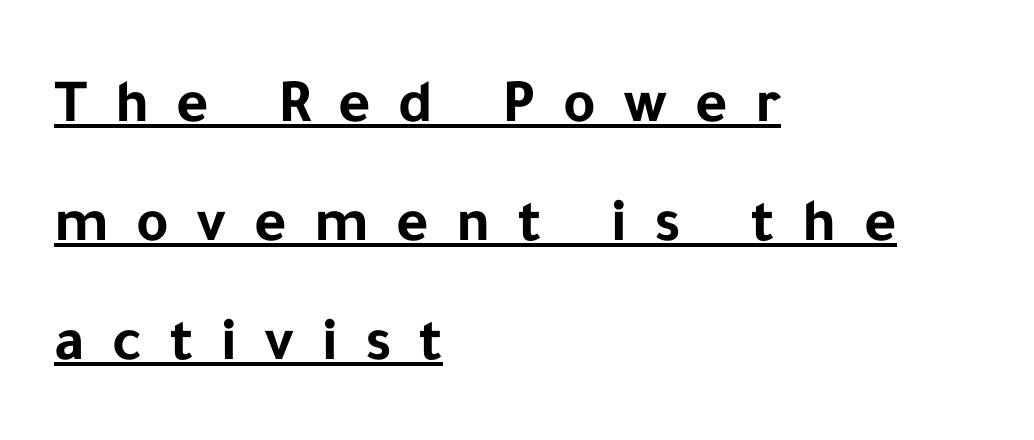
{"serif": "no", "italic": "no", "bold": "yes", "weight": "bold", "width": "normal", "stroke_contrast": "low", "x_height": "medium", "monospaced": "no", "underline": "yes", "align": "left", "line_spacing": "loose", "line_spacing_ratio": 1.92, "letter_spacing": "wide", "letter_spacing_em": 0.44, "glyph_px": 62}
